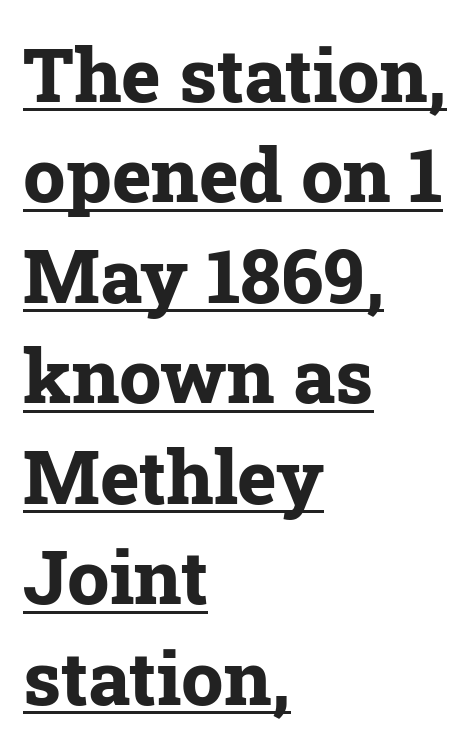
The image shows 75 px bold serif type, upright; set left-aligned, normal line spacing (1.34x), normal letter spacing, underlined; low stroke contrast and a medium x-height.
